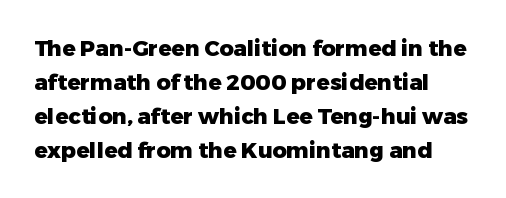
{"italic": "no", "bold": "yes", "underline": "no", "line_spacing": "normal", "line_spacing_ratio": 1.54, "letter_spacing": "normal", "letter_spacing_em": 0.0, "glyph_px": 22}
